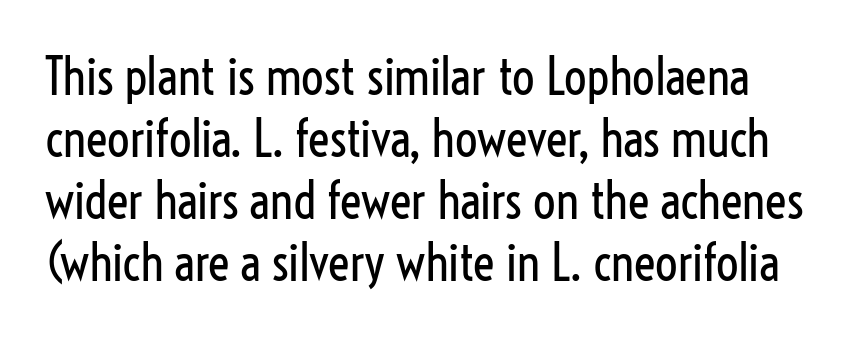
The image shows 50 px regular-weight, condensed sans-serif type, upright; set line spacing 1.24x, normal letter spacing, not underlined; low stroke contrast and a medium x-height.
